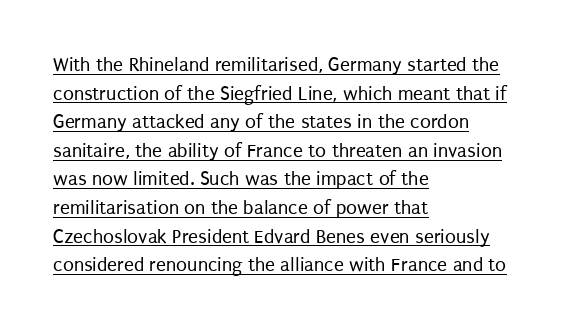
{"italic": "no", "bold": "no", "underline": "yes", "align": "left", "line_spacing": "normal", "line_spacing_ratio": 1.43, "letter_spacing": "normal", "letter_spacing_em": 0.0, "glyph_px": 20}
